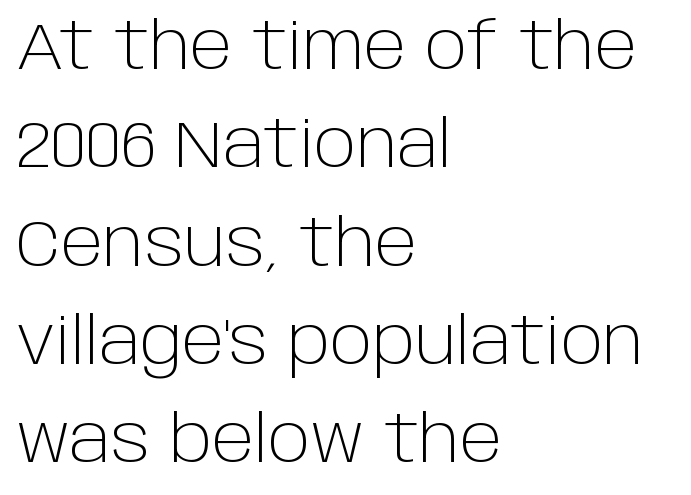
Q: Is the text bold? A: No.
Q: Is the text italic (slanted)? A: No, it is upright.
Q: Is the typeface a serif or a sans-serif typeface? A: Sans-serif.
Q: Is the text underlined? A: No.
Q: How is the paragraph aligned? A: Left-aligned.
Q: Is the spacing between letters normal or unusually wide? A: Normal.
Q: Is the spacing between lines tight, normal or loose? A: Normal.
Q: Width (condensed, normal, or wide)? A: Normal.
Q: Stroke contrast? A: Low.
Q: x-height? A: Large.
Q: Monospaced? A: No.
